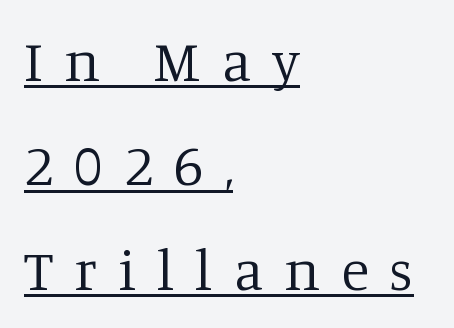
These lines are rendered in a variable-pitch font. Serifs: yes, visible at the terminals of the letterforms. Think standard paragraph weight, or any step lighter than that. Words appear elongated and porous because spacing is wide. Leftover space on each line is placed entirely after the last word.
